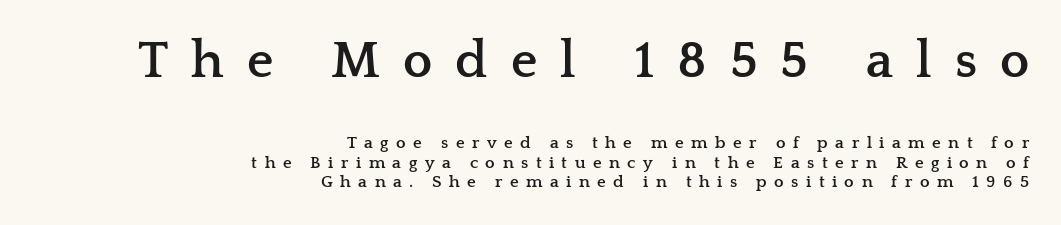
The image shows 52 px semibold, wide serif type, upright; set right-aligned, tight line spacing (1.15x), unusually wide letter spacing (+0.44 em), not underlined; the first (top) block is 3.06x larger; low stroke contrast and a medium x-height.
